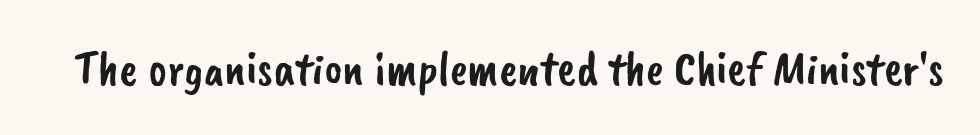
{"serif": "no", "width": "normal", "stroke_contrast": "low", "x_height": "small", "monospaced": "no", "underline": "no", "letter_spacing": "normal", "letter_spacing_em": 0.0, "glyph_px": 49}
